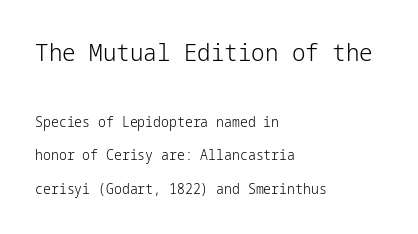
Q: Is the text bold? A: No.
Q: Is the text italic (slanted)? A: No, it is upright.
Q: Is the text underlined? A: No.
Q: How is the paragraph aligned? A: Left-aligned.
Q: Is the spacing between letters normal or unusually wide? A: Normal.
Q: Is the spacing between lines tight, normal or loose? A: Loose.
Q: Which block of text is set in a larger size, the first (top) or the second (bottom)? A: The first (top) one.
